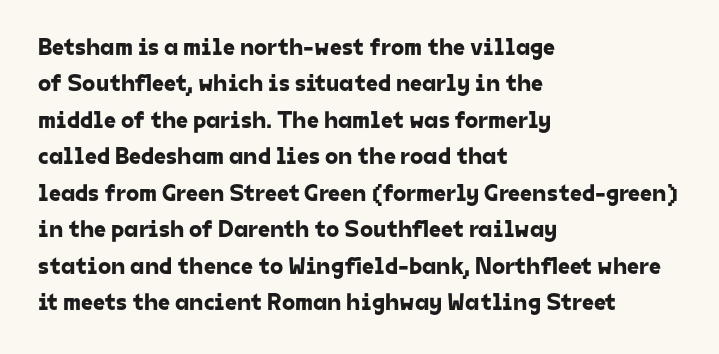
Q: Is the text underlined? A: No.
Q: How is the paragraph aligned? A: Left-aligned.
Q: Is the spacing between letters normal or unusually wide? A: Normal.
Q: Is the spacing between lines tight, normal or loose? A: Normal.
